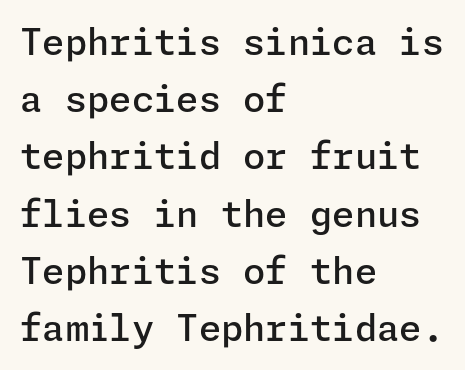
{"serif": "no", "italic": "no", "bold": "semi", "weight": "semibold", "width": "normal", "stroke_contrast": "low", "x_height": "medium", "underline": "no", "align": "left", "line_spacing": "normal", "line_spacing_ratio": 1.59, "letter_spacing": "normal", "letter_spacing_em": 0.0, "glyph_px": 36}
